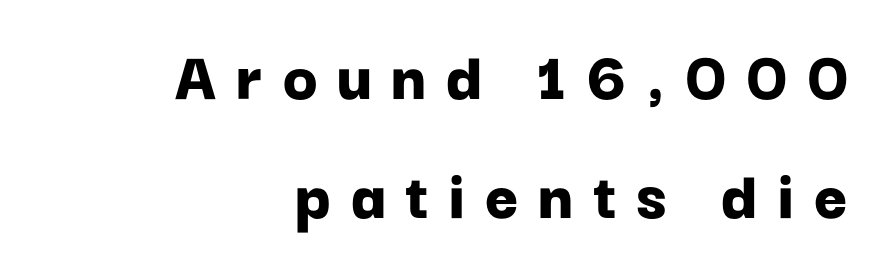
{"serif": "no", "italic": "no", "bold": "yes", "weight": "bold", "width": "normal", "stroke_contrast": "low", "x_height": "medium", "monospaced": "no", "underline": "no", "align": "right", "line_spacing": "normal", "line_spacing_ratio": 1.65, "letter_spacing": "wide", "letter_spacing_em": 0.27, "glyph_px": 72}
